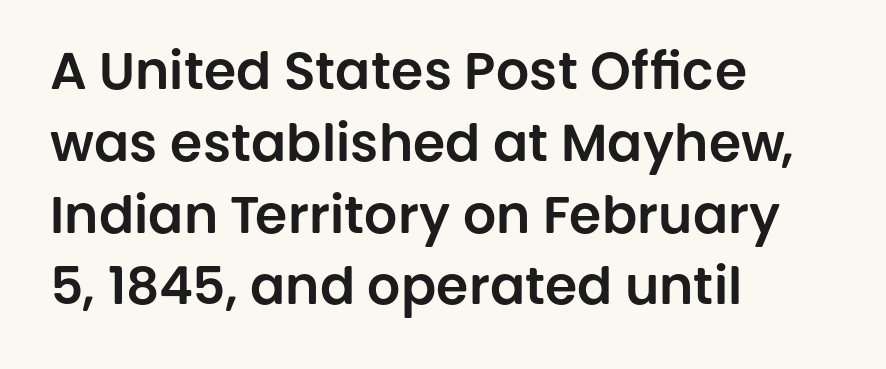
{"serif": "no", "italic": "no", "width": "normal", "stroke_contrast": "low", "x_height": "large", "monospaced": "no", "underline": "no", "align": "left", "line_spacing": "normal", "line_spacing_ratio": 1.38, "letter_spacing": "normal", "letter_spacing_em": 0.0, "glyph_px": 52}
